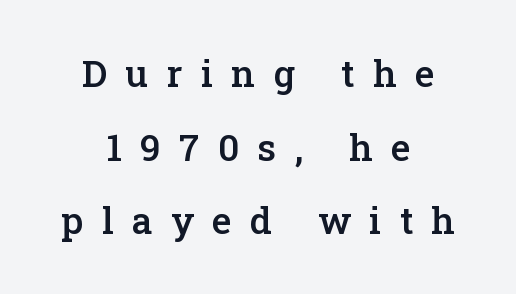
{"serif": "yes", "italic": "no", "bold": "semi", "weight": "semibold", "width": "normal", "stroke_contrast": "low", "x_height": "medium", "monospaced": "no", "underline": "no", "align": "center", "line_spacing": "loose", "line_spacing_ratio": 1.99, "letter_spacing": "wide", "letter_spacing_em": 0.5, "glyph_px": 37}
